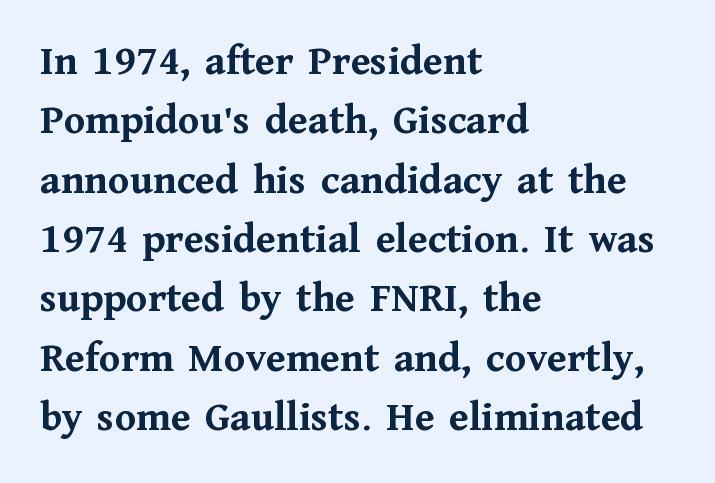
Each letter keeps its own natural width here, so spacing adapts to shape. Letter spacing: default. Bare-footed words on every line. This sample uses a serif face. Notice how the stems are strictly vertical — no italics here.
